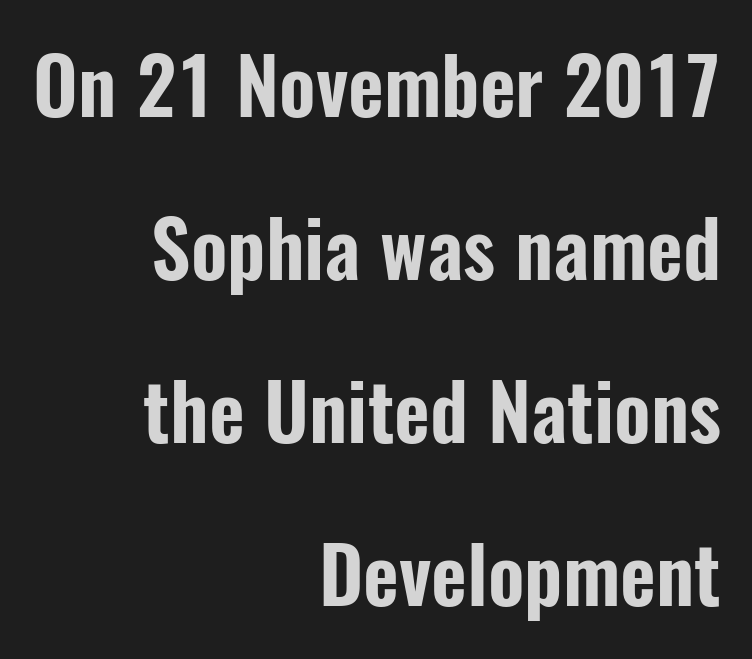
Q: Is the text italic (slanted)? A: No, it is upright.
Q: Is the typeface a serif or a sans-serif typeface? A: Sans-serif.
Q: Is the text underlined? A: No.
Q: How is the paragraph aligned? A: Right-aligned.
Q: Is the spacing between letters normal or unusually wide? A: Normal.
Q: Is the spacing between lines tight, normal or loose? A: Loose.
Q: Width (condensed, normal, or wide)? A: Condensed.
Q: Stroke contrast? A: Low.
Q: x-height? A: Medium.
Q: Monospaced? A: No.
